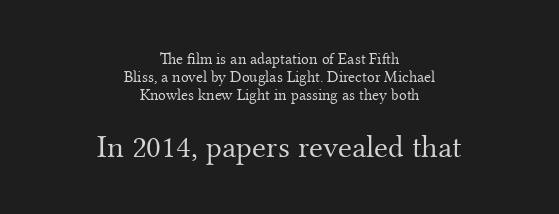
The image shows 32 px light serif type, upright; set centered, tight line spacing (1.11x), normal letter spacing, not underlined; the second (bottom) block is 2.0x larger; medium stroke contrast and a small x-height.
